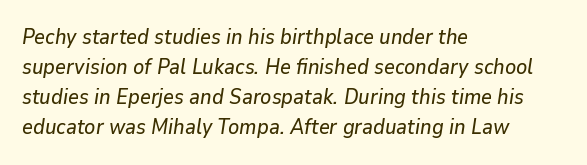
Q: Is the text italic (slanted)? A: Yes, it leans right by about 9 degrees.
Q: Is the text underlined? A: No.
Q: How is the paragraph aligned? A: Left-aligned.
Q: Is the spacing between letters normal or unusually wide? A: Normal.
Q: Is the spacing between lines tight, normal or loose? A: Normal.
